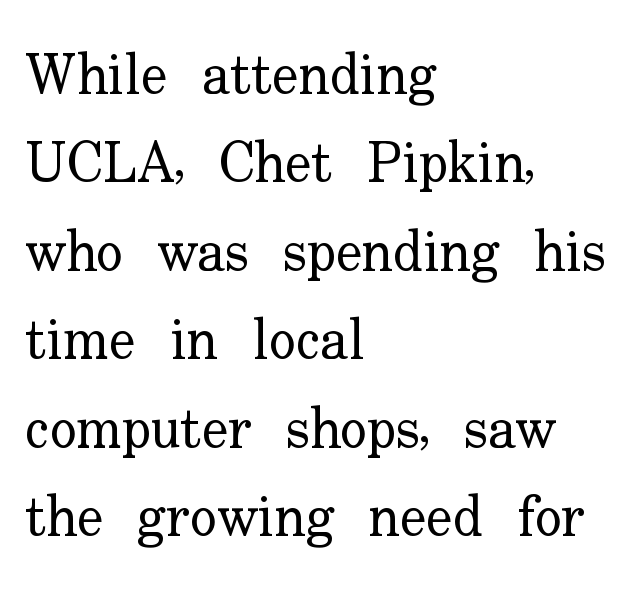
Q: Is the text bold? A: No.
Q: Is the text italic (slanted)? A: No, it is upright.
Q: Is the typeface a serif or a sans-serif typeface? A: Serif.
Q: Is the text underlined? A: No.
Q: How is the paragraph aligned? A: Left-aligned.
Q: Is the spacing between letters normal or unusually wide? A: Normal.
Q: Is the spacing between lines tight, normal or loose? A: Normal.
Q: Width (condensed, normal, or wide)? A: Normal.
Q: Stroke contrast? A: Low.
Q: x-height? A: Small.
Q: Monospaced? A: No.
